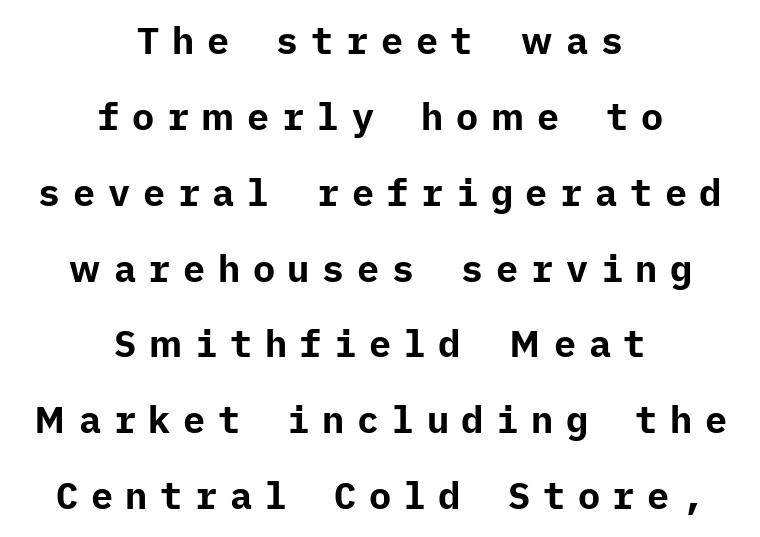
{"serif": "no", "italic": "no", "bold": "yes", "weight": "bold", "width": "normal", "stroke_contrast": "low", "x_height": "medium", "underline": "no", "align": "center", "line_spacing": "loose", "line_spacing_ratio": 2.05, "letter_spacing": "wide", "letter_spacing_em": 0.34, "glyph_px": 37}
